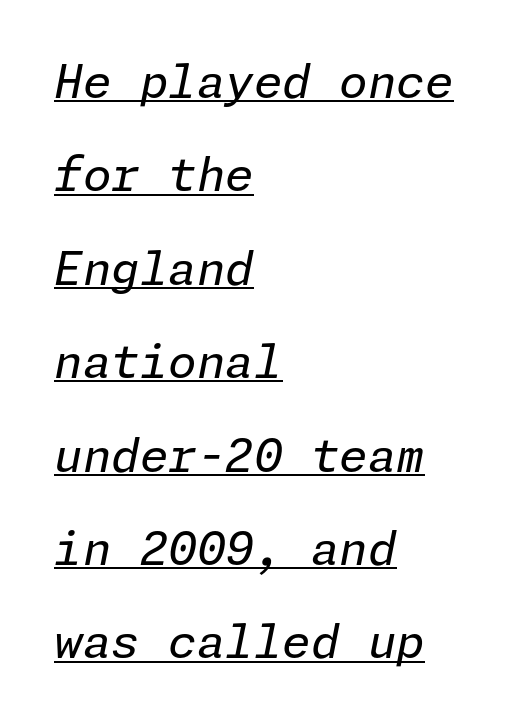
Q: Is the text bold? A: No.
Q: Is the text italic (slanted)? A: Yes, it leans right by about 11 degrees.
Q: Is the text underlined? A: Yes.
Q: How is the paragraph aligned? A: Left-aligned.
Q: Is the spacing between letters normal or unusually wide? A: Normal.
Q: Is the spacing between lines tight, normal or loose? A: Loose.
Q: Width (condensed, normal, or wide)? A: Normal.
Q: Stroke contrast? A: Low.
Q: x-height? A: Medium.
